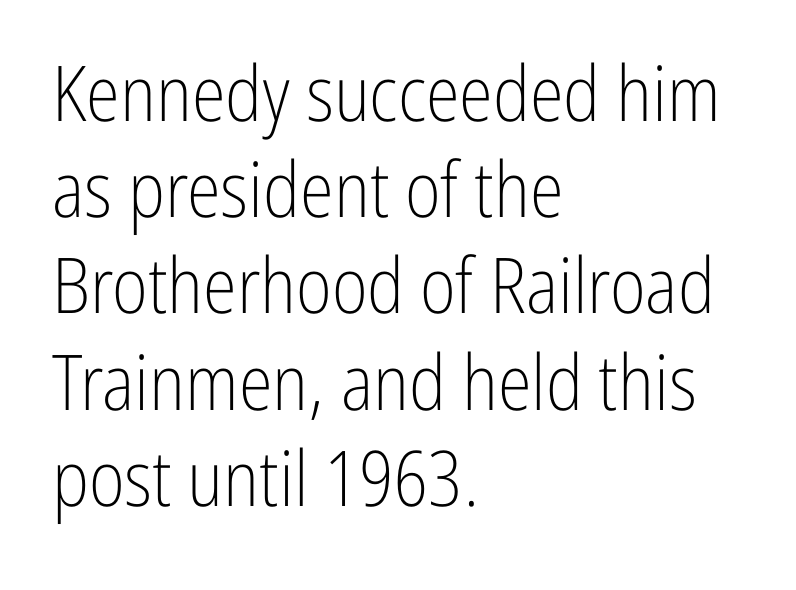
The image shows 77 px light, condensed sans-serif type, upright; set left-aligned, normal line spacing (1.25x), normal letter spacing, not underlined; low stroke contrast and a medium x-height.
